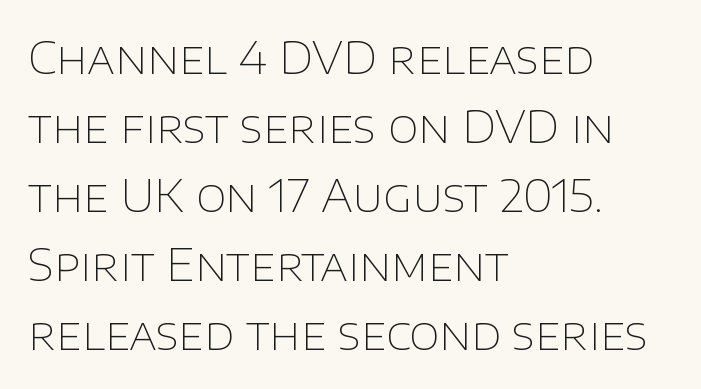
The image shows 44 px thin sans-serif type, upright; set left-aligned, normal line spacing (1.57x), normal letter spacing, not underlined; low stroke contrast and a large x-height.
